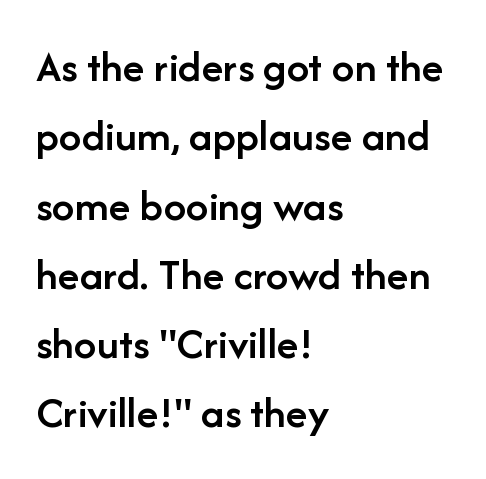
Emphasis by weight is partial: semibold. Do the letters lean? They stand straight. Character widths vary here, with narrow letters taking less room than wide ones. Spacing between characters is what you'd get straight out of the box.
